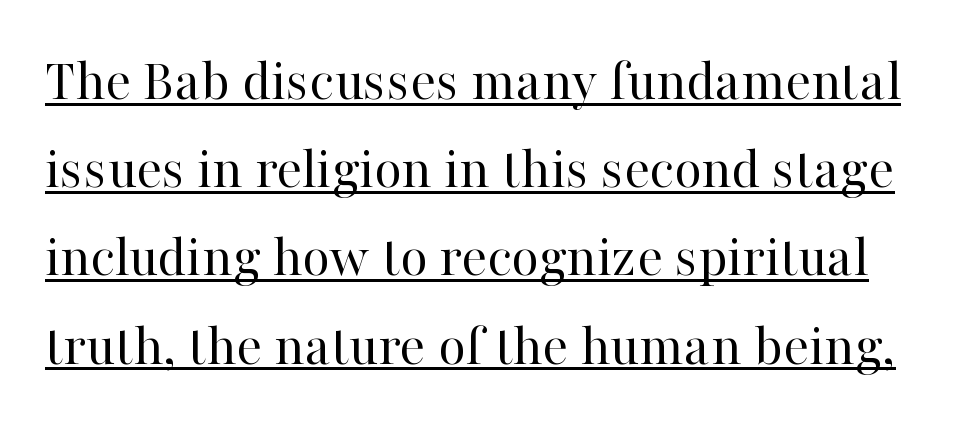
Q: Is the text bold? A: No.
Q: Is the text italic (slanted)? A: No, it is upright.
Q: Is the typeface a serif or a sans-serif typeface? A: Serif.
Q: Is the text underlined? A: Yes.
Q: Is the spacing between letters normal or unusually wide? A: Normal.
Q: Is the spacing between lines tight, normal or loose? A: Normal.
Q: Width (condensed, normal, or wide)? A: Normal.
Q: Stroke contrast? A: High.
Q: x-height? A: Medium.
Q: Monospaced? A: No.
